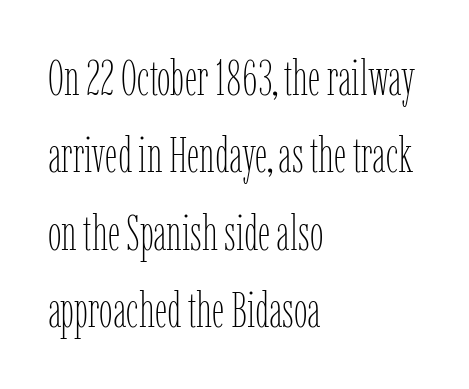
The image shows 49 px thin, condensed type, upright; set left-aligned, normal line spacing (1.58x), normal letter spacing, not underlined; low stroke contrast and a medium x-height.
